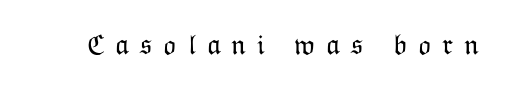
The image shows 28 px light type, upright; set unusually wide letter spacing (+0.39 em), not underlined; low stroke contrast and a medium x-height.
